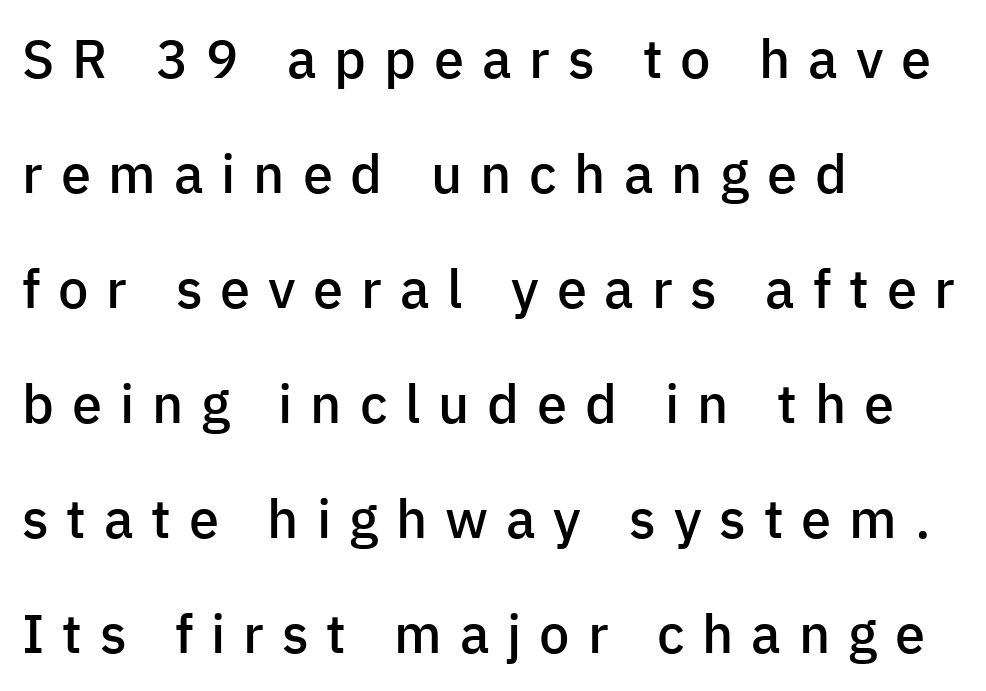
{"serif": "no", "italic": "no", "bold": "semi", "weight": "semibold", "width": "normal", "stroke_contrast": "low", "x_height": "medium", "monospaced": "no", "underline": "no", "align": "left", "line_spacing": "loose", "line_spacing_ratio": 2.13, "letter_spacing": "wide", "letter_spacing_em": 0.33, "glyph_px": 54}
